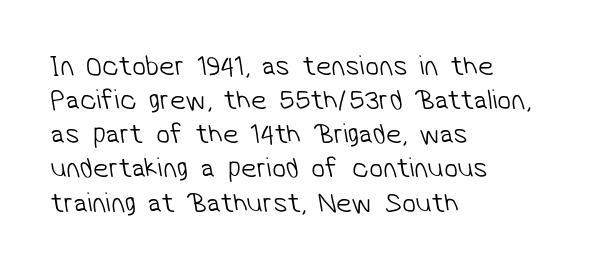
{"serif": "no", "bold": "no", "weight": "light", "width": "normal", "stroke_contrast": "low", "x_height": "medium", "monospaced": "no", "underline": "no", "align": "left", "line_spacing_ratio": 1.22, "letter_spacing": "normal", "letter_spacing_em": 0.0, "glyph_px": 28}
